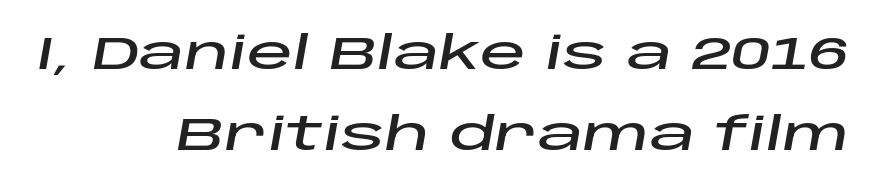
The image shows 46 px wide type, italic (leaning right); set right-aligned, line spacing 1.77x, normal letter spacing, not underlined; low stroke contrast and a large x-height.
